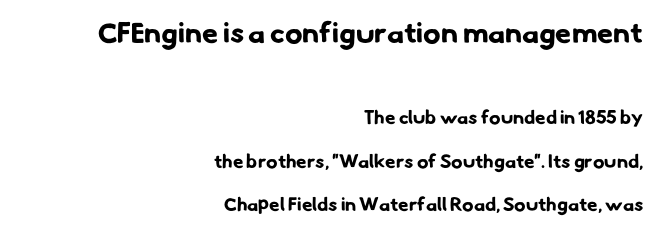
{"serif": "no", "bold": "yes", "weight": "bold", "width": "normal", "stroke_contrast": "low", "x_height": "small", "monospaced": "no", "underline": "no", "align": "right", "line_spacing": "loose", "line_spacing_ratio": 2.28, "letter_spacing": "normal", "letter_spacing_em": 0.0, "larger_block": "first", "size_ratio": 1.53, "glyph_px": 29}
